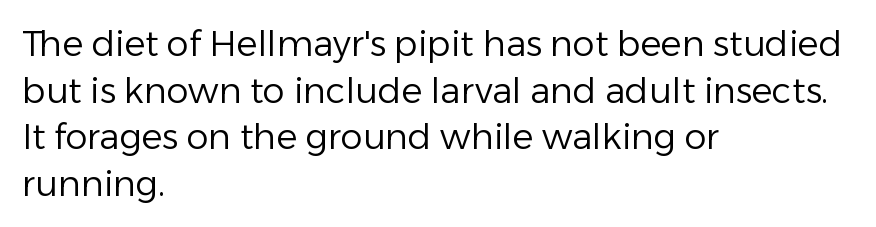
{"serif": "no", "italic": "no", "bold": "no", "weight": "regular", "width": "normal", "stroke_contrast": "low", "x_height": "medium", "monospaced": "no", "underline": "no", "align": "left", "line_spacing": "normal", "line_spacing_ratio": 1.33, "letter_spacing": "normal", "letter_spacing_em": 0.0, "glyph_px": 35}
